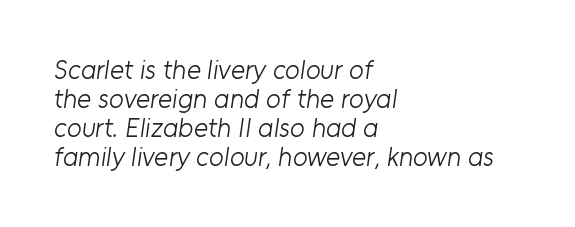
Short and long lines alike share a common starting point at left. The font is comparable to plain body text, perhaps lighter. Plain, unruled lines of type. Default kerning and tracking; the words read as compact shapes.
